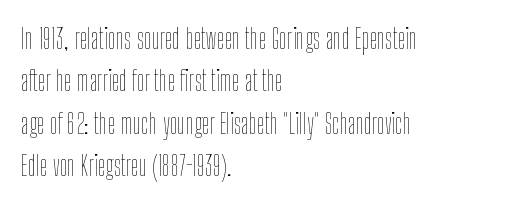
Notice how the stems are strictly vertical — no italics here. The rendering uses natural spacing where letterforms have individual widths. Evenly set lines give the paragraph a standard silhouette. Glance below the letters and you will spot only blank space. Typeset ragged right — the left edge is the straight one. The strokes carry an ordinary text weight at most.
